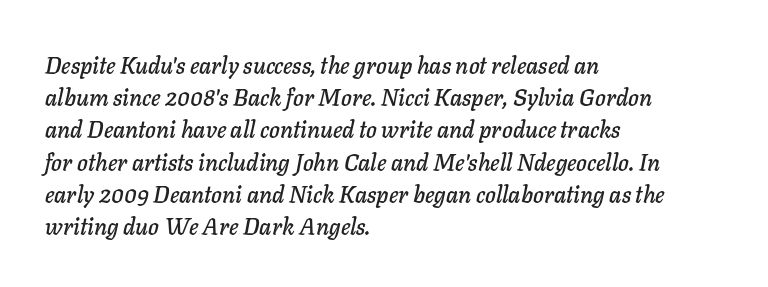
{"italic": "yes", "lean": "right", "slant_degrees": 11, "underline": "no", "align": "left", "line_spacing": "normal", "line_spacing_ratio": 1.4, "letter_spacing": "normal", "letter_spacing_em": 0.0, "glyph_px": 23}
